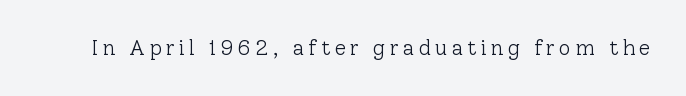
Italic? Not at all — the glyphs are vertical. The zone under the glyphs is completely vacant. Letter spacing: wide. Nothing heavy about these letters — not bold at all.
